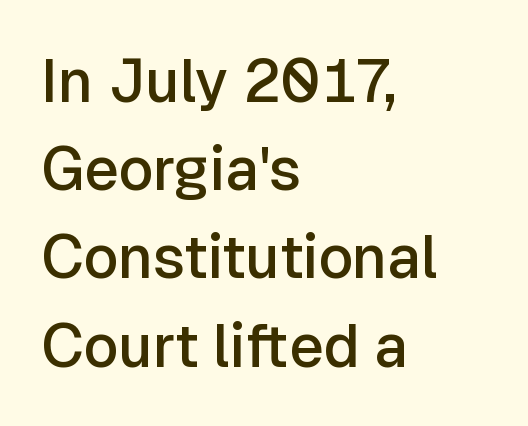
Q: Is the text bold? A: Semi-bold.
Q: Is the text italic (slanted)? A: No, it is upright.
Q: Is the typeface a serif or a sans-serif typeface? A: Sans-serif.
Q: Is the text underlined? A: No.
Q: How is the paragraph aligned? A: Left-aligned.
Q: Is the spacing between letters normal or unusually wide? A: Normal.
Q: Is the spacing between lines tight, normal or loose? A: Normal.
Q: Width (condensed, normal, or wide)? A: Normal.
Q: Stroke contrast? A: Low.
Q: x-height? A: Medium.
Q: Monospaced? A: No.
